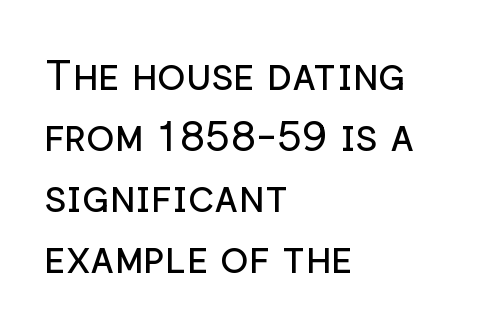
{"serif": "no", "italic": "no", "bold": "no", "weight": "regular", "width": "normal", "stroke_contrast": "low", "x_height": "medium", "monospaced": "no", "underline": "no", "align": "left", "line_spacing": "normal", "line_spacing_ratio": 1.45, "letter_spacing": "normal", "letter_spacing_em": 0.0, "glyph_px": 42}
